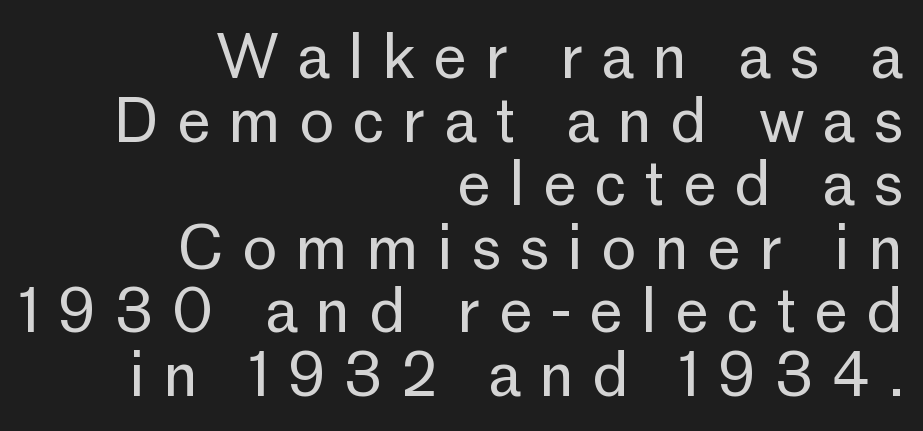
{"serif": "no", "italic": "no", "bold": "no", "weight": "regular", "width": "normal", "stroke_contrast": "low", "x_height": "medium", "monospaced": "no", "underline": "no", "align": "right", "line_spacing": "tight", "line_spacing_ratio": 1.06, "letter_spacing": "wide", "letter_spacing_em": 0.3, "glyph_px": 60}
